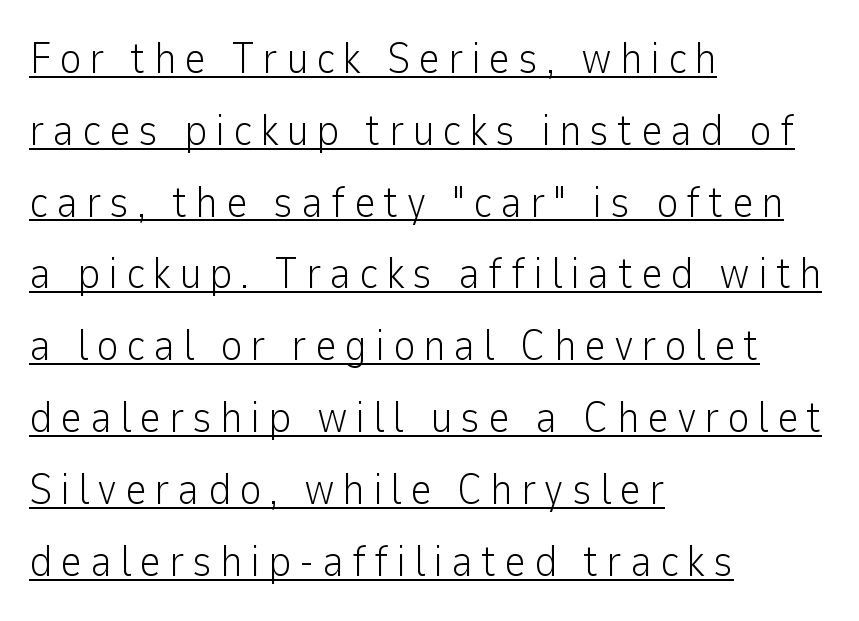
Do the characters align in a grid? No, the font is proportional. Italic: no, the glyphs are upright roman. Every word sits above its own underline. No letter is thick-stroked: the sample isn't bold. Reading down the column, the eye jumps a familiar distance to each next line.
